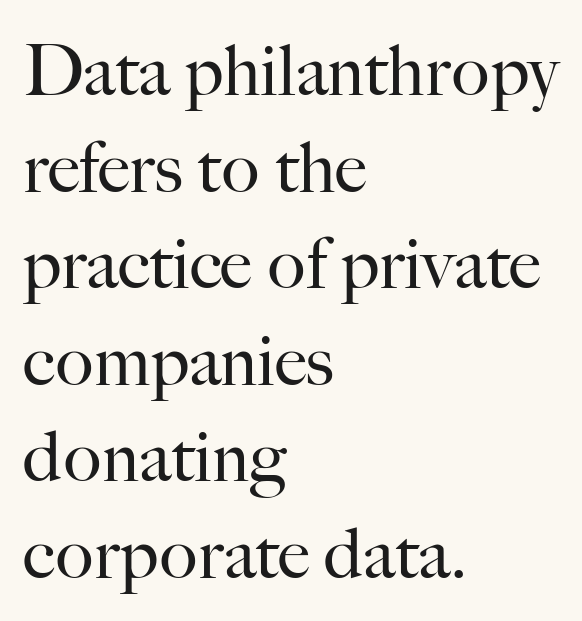
The image shows 71 px regular-weight serif type, upright; set left-aligned, normal line spacing (1.36x), normal letter spacing, not underlined; high stroke contrast and a small x-height.
